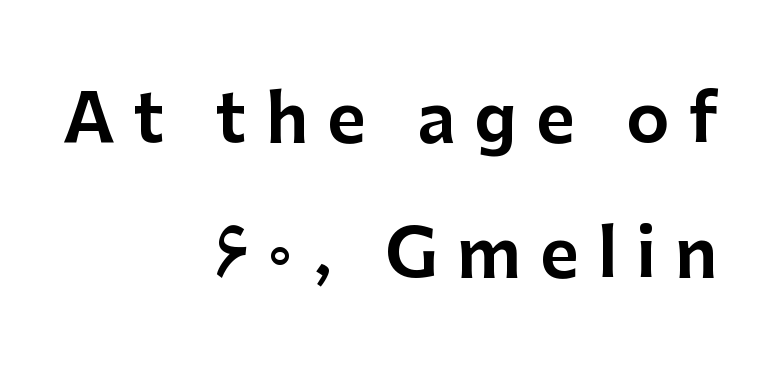
{"serif": "no", "italic": "no", "width": "normal", "stroke_contrast": "low", "x_height": "medium", "monospaced": "no", "underline": "no", "align": "right", "line_spacing": "loose", "line_spacing_ratio": 2.04, "letter_spacing": "wide", "letter_spacing_em": 0.29, "glyph_px": 66}
